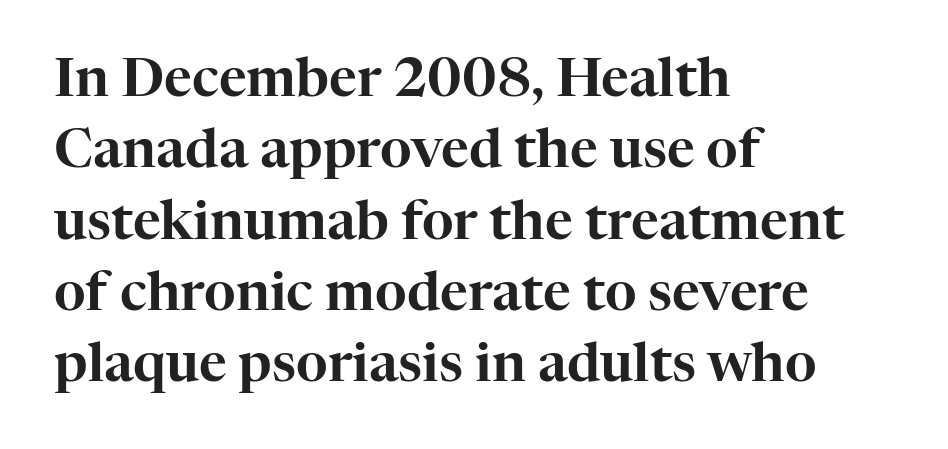
{"serif": "yes", "italic": "no", "width": "normal", "stroke_contrast": "high", "x_height": "medium", "monospaced": "no", "underline": "no", "align": "left", "line_spacing": "normal", "line_spacing_ratio": 1.32, "letter_spacing": "normal", "letter_spacing_em": 0.0, "glyph_px": 54}
